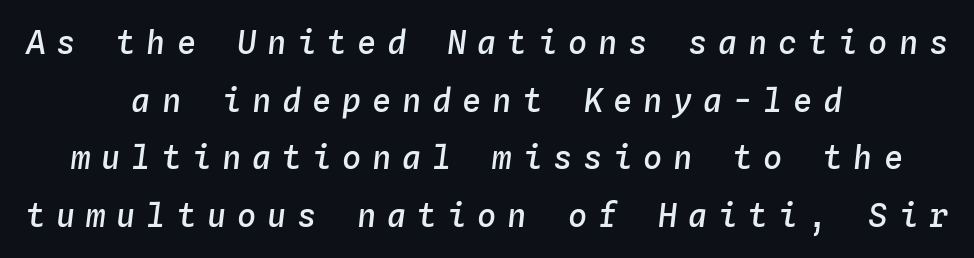
Caption: semibold face, moderately heavy strokes. Casual observation: everything's sitting right in the middle. When letters slant like this, we call the style italic. The rendering uses typewriter-style spacing with identical character cells. The tracking reads as deliberately expanded to a designer's eye.
